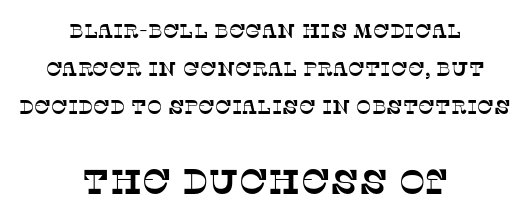
This rendering employs a face with finishing strokes, i.e., a serif. These lines stack symmetrically, like a column narrowing and widening about its center. This sample has the flowing, uneven cadence of proportional lettering. The passage shown is not underscored anywhere.
